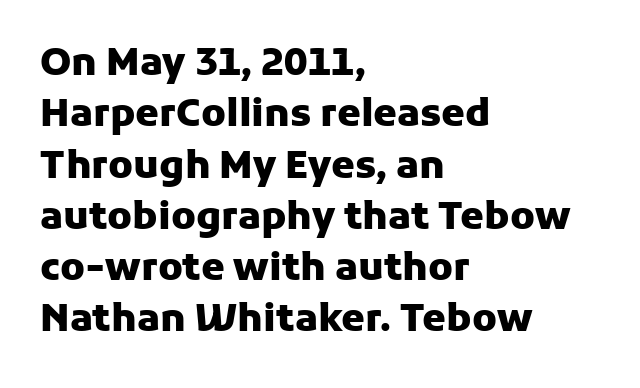
The image shows 38 px heavy sans-serif type, upright; set left-aligned, normal line spacing (1.35x), normal letter spacing, not underlined; low stroke contrast and a medium x-height.
